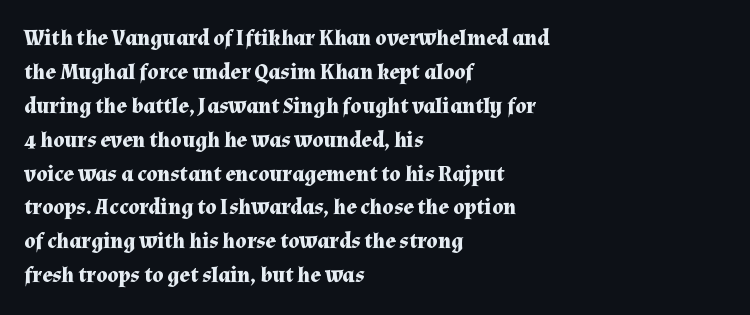
Q: Is the text bold? A: Yes.
Q: Is the text italic (slanted)? A: No, it is upright.
Q: Is the text underlined? A: No.
Q: How is the paragraph aligned? A: Left-aligned.
Q: Is the spacing between letters normal or unusually wide? A: Normal.
Q: Is the spacing between lines tight, normal or loose? A: Normal.
